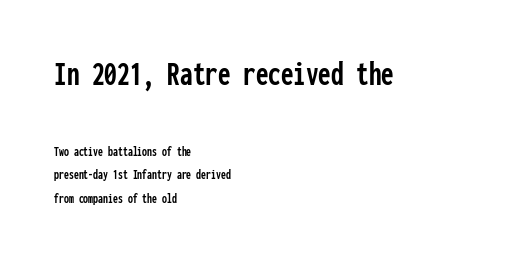
Q: Is the text italic (slanted)? A: No, it is upright.
Q: Is the typeface a serif or a sans-serif typeface? A: Sans-serif.
Q: Is the text underlined? A: No.
Q: How is the paragraph aligned? A: Left-aligned.
Q: Is the spacing between letters normal or unusually wide? A: Normal.
Q: Is the spacing between lines tight, normal or loose? A: Normal.
Q: Which block of text is set in a larger size, the first (top) or the second (bottom)? A: The first (top) one.
Q: Width (condensed, normal, or wide)? A: Condensed.
Q: Stroke contrast? A: Low.
Q: x-height? A: Medium.
Q: Monospaced? A: Yes.
